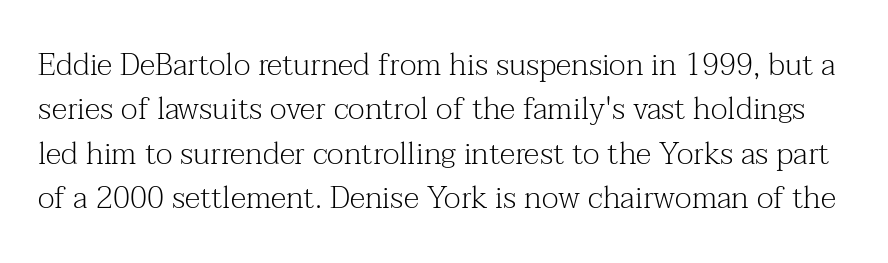
This is roman type, the default non-slanted kind. Letterform terminals end in serifs throughout the passage. The strip under each line holds only bare page. Rows of type keep a routine distance in the vertical direction. Short note: letters normally spaced.
